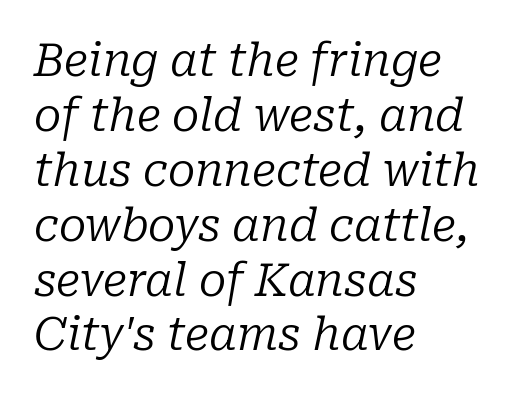
The image shows 45 px regular-weight serif type, italic (leaning right); set left-aligned, line spacing 1.22x, normal letter spacing, not underlined; low stroke contrast and a medium x-height.
